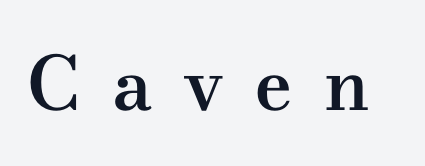
The image shows 74 px semibold, wide serif type, upright; set unusually wide letter spacing (+0.41 em), not underlined; medium stroke contrast and a small x-height.
